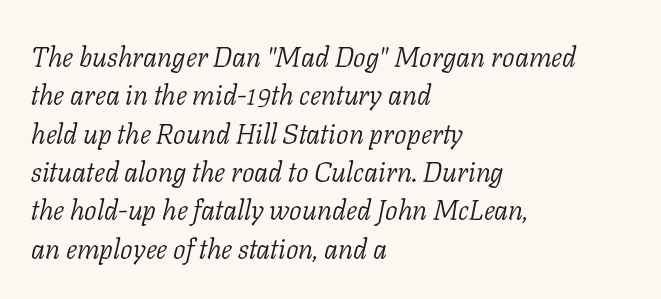
This sample uses a serif face. Here the designer chose a conventional face with non-uniform glyph widths. Descender tails drop into unmarked territory. There is no visible air inserted between adjacent glyphs. Compared with a typical body face, this is equally light or lighter still.
